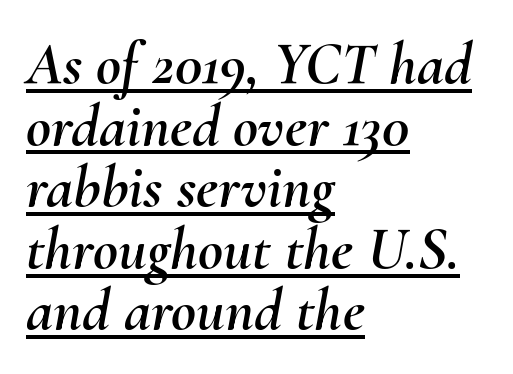
Q: Is the text italic (slanted)? A: Yes, it leans right by about 10 degrees.
Q: Is the text underlined? A: Yes.
Q: How is the paragraph aligned? A: Left-aligned.
Q: Is the spacing between letters normal or unusually wide? A: Normal.
Q: Is the spacing between lines tight, normal or loose? A: Tight.
Q: Width (condensed, normal, or wide)? A: Normal.
Q: Stroke contrast? A: Medium.
Q: x-height? A: Small.
Q: Monospaced? A: No.
